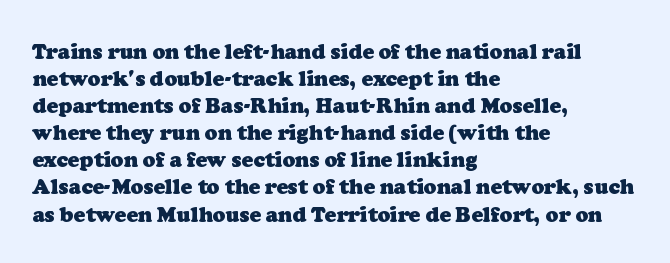
The space between consecutive lines is moderate. Left-aligned paragraph, ragged on the right. Just letters on the line, the space beneath them empty. Heft: maximum for text — a bold. Short note: letters normally spaced.
